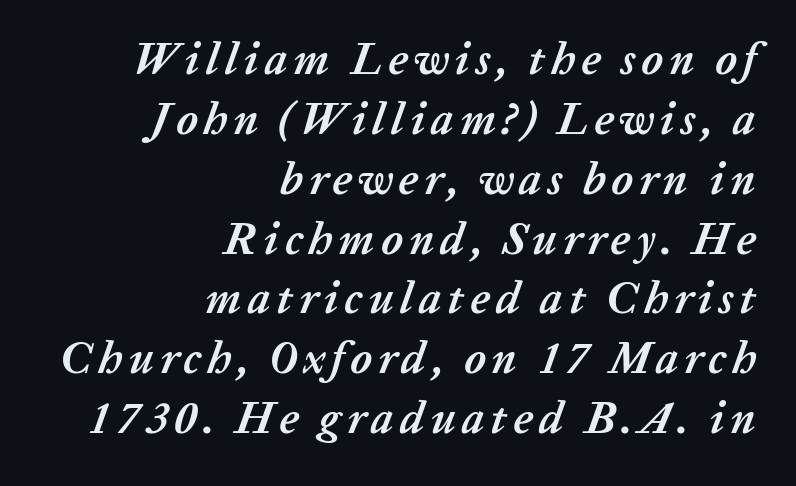
Emphasis-style slanted type is in use. Look at the stroke-to-counter ratio: heavy, a bold. Does the copy run flush right? Yes — the right margin is perfectly even. Character widths vary here, with narrow letters taking less room than wide ones. The line-height multiplier appears to be the usual default.
